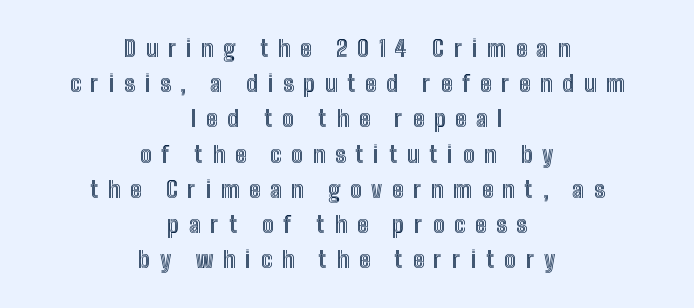
Q: Is the text italic (slanted)? A: No, it is upright.
Q: Is the text underlined? A: No.
Q: How is the paragraph aligned? A: Centered.
Q: Is the spacing between letters normal or unusually wide? A: Unusually wide.
Q: Is the spacing between lines tight, normal or loose? A: Normal.
